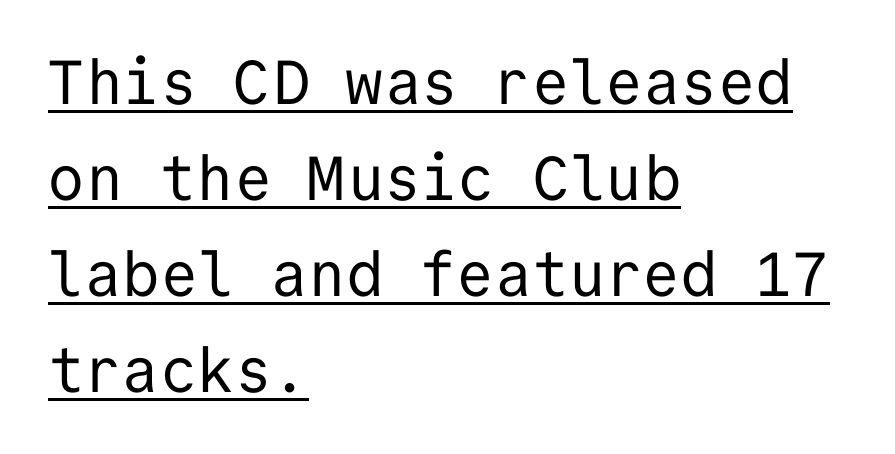
Q: Is the text bold? A: No.
Q: Is the text italic (slanted)? A: No, it is upright.
Q: Is the typeface a serif or a sans-serif typeface? A: Sans-serif.
Q: Is the text underlined? A: Yes.
Q: How is the paragraph aligned? A: Left-aligned.
Q: Is the spacing between letters normal or unusually wide? A: Normal.
Q: Is the spacing between lines tight, normal or loose? A: Normal.
Q: Width (condensed, normal, or wide)? A: Normal.
Q: Stroke contrast? A: Low.
Q: x-height? A: Medium.
Q: Monospaced? A: Yes.
